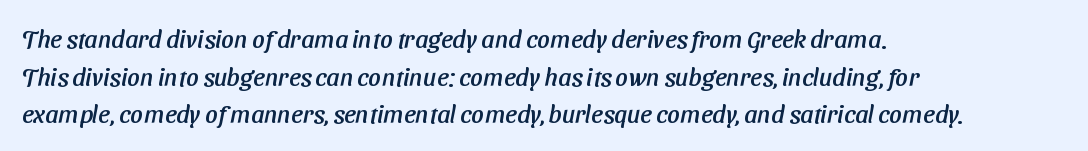
The image shows 25 px text type; set left-aligned, normal line spacing (1.51x), normal letter spacing, not underlined.
